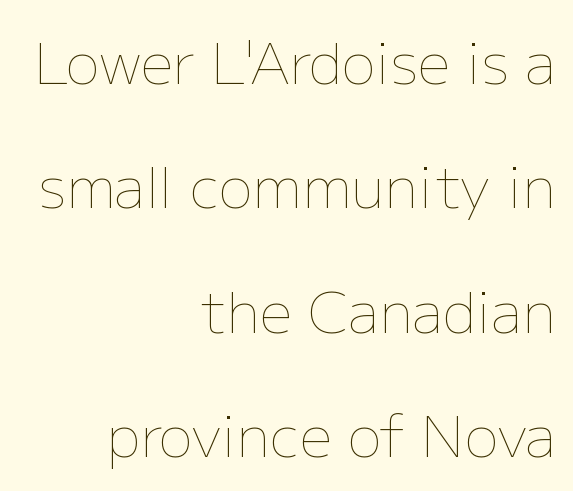
Q: Is the text bold? A: No.
Q: Is the text italic (slanted)? A: No, it is upright.
Q: Is the text underlined? A: No.
Q: How is the paragraph aligned? A: Right-aligned.
Q: Is the spacing between letters normal or unusually wide? A: Normal.
Q: Is the spacing between lines tight, normal or loose? A: Loose.
Q: Width (condensed, normal, or wide)? A: Normal.
Q: Stroke contrast? A: Low.
Q: x-height? A: Medium.
Q: Monospaced? A: No.
